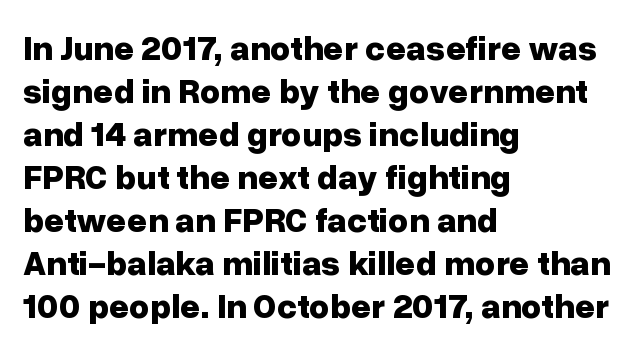
Reading down the block, your eye returns to a fixed left position each line. When letters stand straight like this, we call the style roman or upright. Each row of text sits above clean, open space. Grotesque or geometric, the face here clearly has no serifs. No extra tracking has been applied to these lines.
